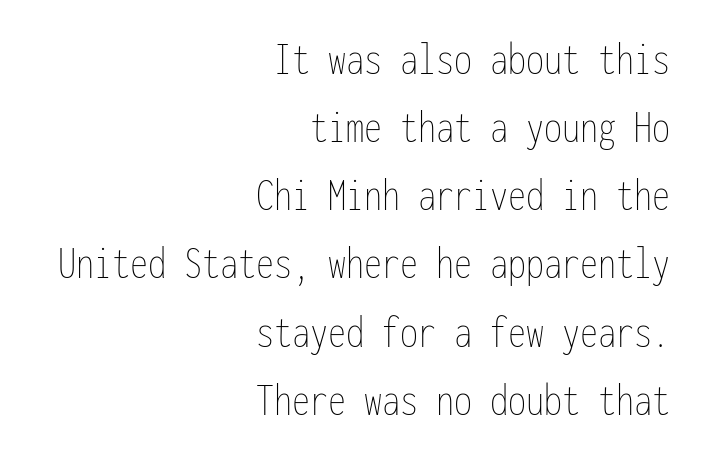
The image shows 48 px thin, condensed type, upright, monospaced; set right-aligned, normal line spacing (1.42x), normal letter spacing, not underlined; low stroke contrast and a medium x-height.
